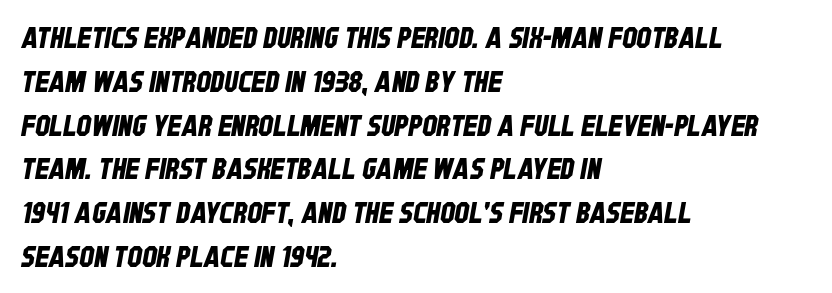
Letter spacing: default. Quick note: underline off. The letters advance in unequal steps, a hallmark of proportional type. The ragged edge is on the right, which tells us the setting is flush left. The rendering shows plain stroke endings on the letterforms — a sans-serif design. Regarding leading, the lines here are spaced in the standard way.
